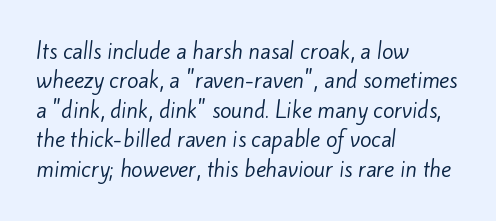
In terms of letterspacing, this is plain default setting. Just letters on the line, the space beneath them empty. Layout note: lines flush left. Stroke mass is kept to a normal reading level or below. The vertical gap from one line to the next is medium.
